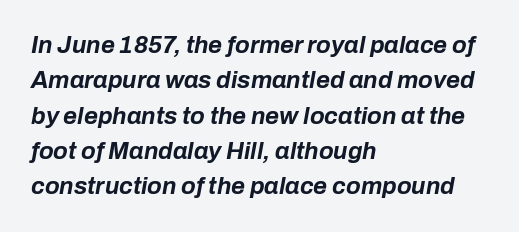
Q: Is the text bold? A: Yes.
Q: Is the text italic (slanted)? A: Yes, it leans right by about 10 degrees.
Q: Is the text underlined? A: No.
Q: How is the paragraph aligned? A: Left-aligned.
Q: Is the spacing between letters normal or unusually wide? A: Normal.
Q: Is the spacing between lines tight, normal or loose? A: Normal.
